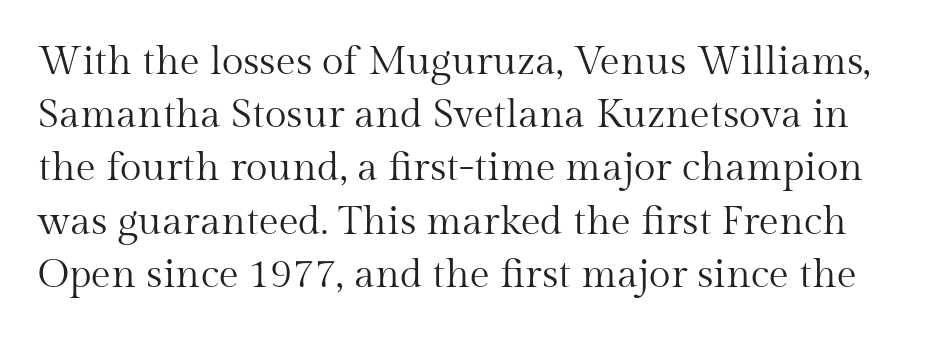
Q: Is the text bold? A: No.
Q: Is the text italic (slanted)? A: No, it is upright.
Q: Is the typeface a serif or a sans-serif typeface? A: Serif.
Q: Is the text underlined? A: No.
Q: Is the spacing between letters normal or unusually wide? A: Normal.
Q: Is the spacing between lines tight, normal or loose? A: Normal.
Q: Width (condensed, normal, or wide)? A: Normal.
Q: Stroke contrast? A: Medium.
Q: x-height? A: Medium.
Q: Monospaced? A: No.
